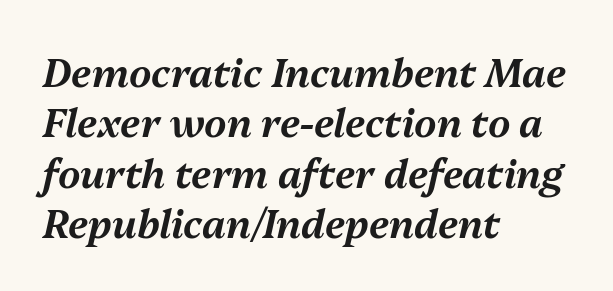
{"italic": "yes", "lean": "right", "slant_degrees": 13, "width": "normal", "stroke_contrast": "medium", "x_height": "medium", "monospaced": "no", "underline": "no", "align": "left", "line_spacing": "normal", "line_spacing_ratio": 1.29, "letter_spacing": "normal", "letter_spacing_em": 0.0, "glyph_px": 39}
